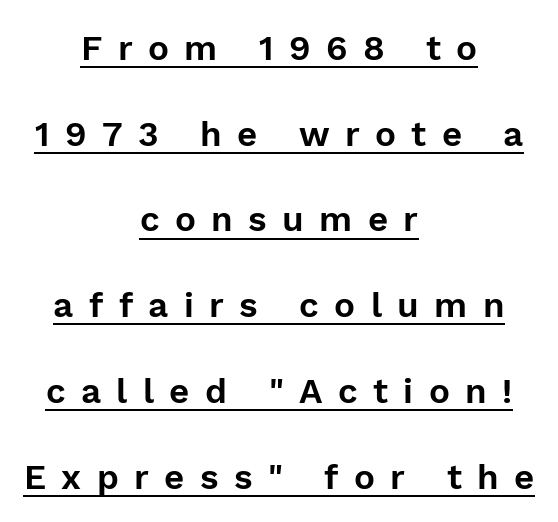
Q: Is the text italic (slanted)? A: No, it is upright.
Q: Is the typeface a serif or a sans-serif typeface? A: Sans-serif.
Q: Is the text underlined? A: Yes.
Q: How is the paragraph aligned? A: Centered.
Q: Is the spacing between letters normal or unusually wide? A: Unusually wide.
Q: Is the spacing between lines tight, normal or loose? A: Loose.
Q: Width (condensed, normal, or wide)? A: Normal.
Q: Stroke contrast? A: Low.
Q: x-height? A: Medium.
Q: Monospaced? A: No.
